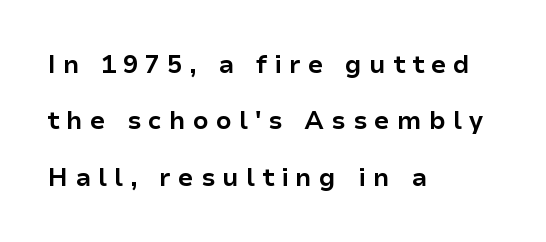
The image shows 25 px bold type, upright; set left-aligned, loose line spacing (2.26x), unusually wide letter spacing (+0.28 em), not underlined.
